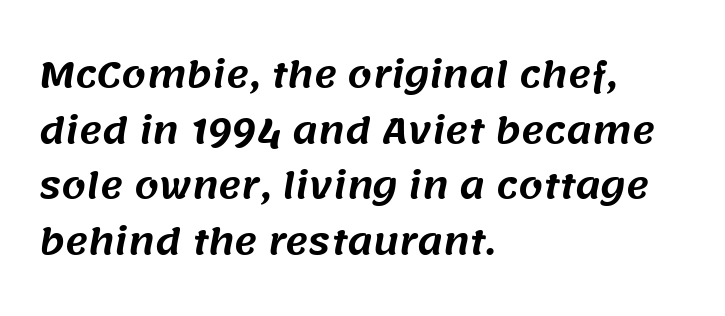
The letters carry no serifs — their stems end cleanly without finishing strokes. The paragraph has a hard left edge and a soft right edge. Reading down the column, the eye jumps a familiar distance to each next line. Glyph-to-glyph distance matches everyday printed text. Only glyphs here, with clear space below each row. Here the designer chose a conventional face with non-uniform glyph widths.
